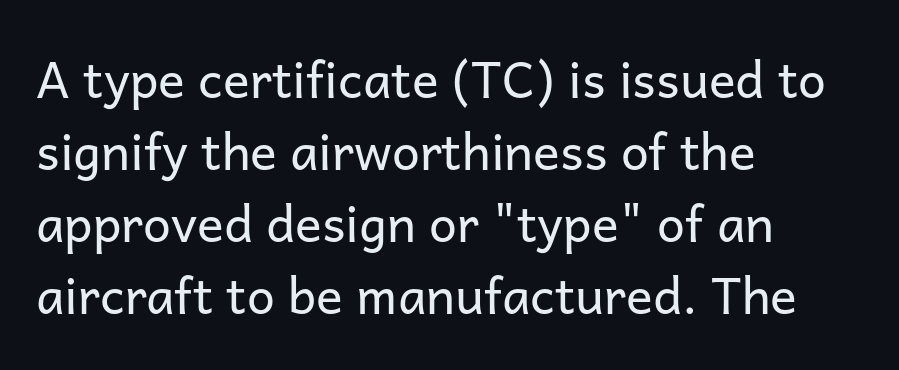
The image shows 50 px regular-weight sans-serif type, upright; set left-aligned, normal line spacing (1.44x), normal letter spacing, not underlined; low stroke contrast and a medium x-height.
